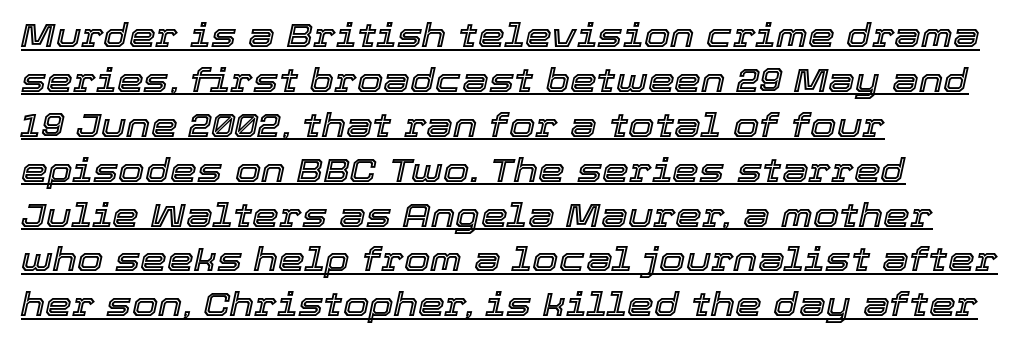
Here the glyphs are tracked normally, forming tight word shapes. Yep, that's italic — everything's leaning. Visually the block forms a straight wall on the left and a jagged coastline on the right. Compared with typical paragraphs, the rows here are spaced about the same. Compared with undecorated copy, this sample adds a rule below the words. These lines are rendered in a variable-pitch font.
